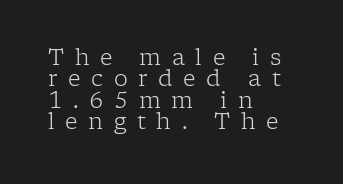
The image shows 22 px text type, upright; set left-aligned, tight line spacing (0.97x), unusually wide letter spacing (+0.48 em), not underlined.
